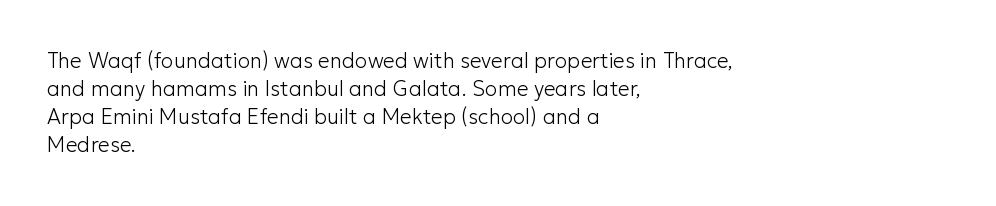
Visually the block forms a straight wall on the left and a jagged coastline on the right. Style check: upright. Bold? No — there's no thickening of the strokes. Notice how descenders clear the ascenders below comfortably — that's standard leading. Each word holds together tightly as a unit, with standard inter-letter gaps.
